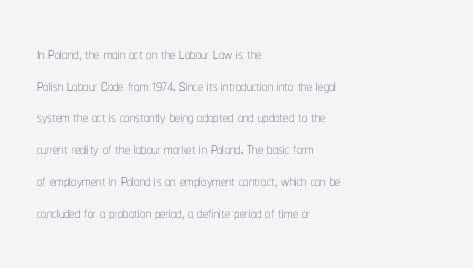
Q: Is the text bold? A: No.
Q: Is the text italic (slanted)? A: No, it is upright.
Q: Is the text underlined? A: No.
Q: How is the paragraph aligned? A: Left-aligned.
Q: Is the spacing between letters normal or unusually wide? A: Normal.
Q: Is the spacing between lines tight, normal or loose? A: Normal.
